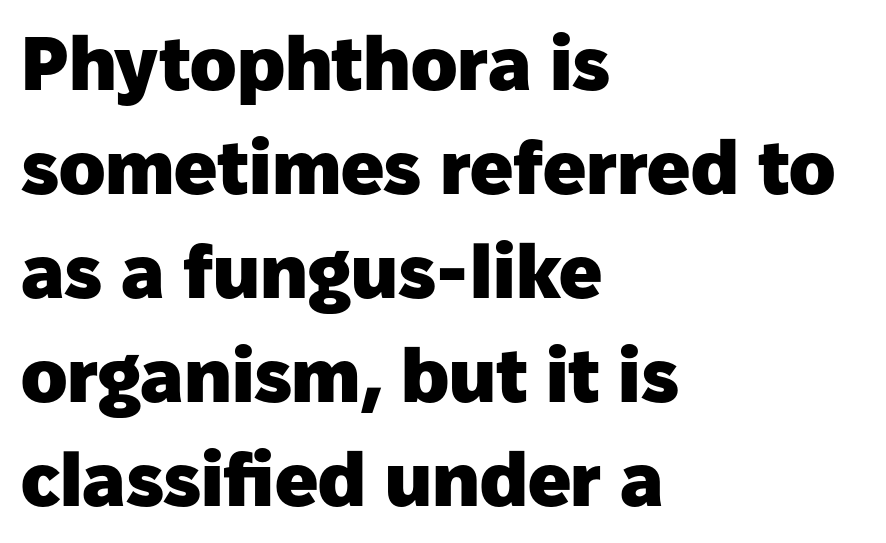
The image shows 76 px heavy sans-serif type, upright; set left-aligned, normal line spacing (1.37x), normal letter spacing, not underlined; low stroke contrast and a medium x-height.
